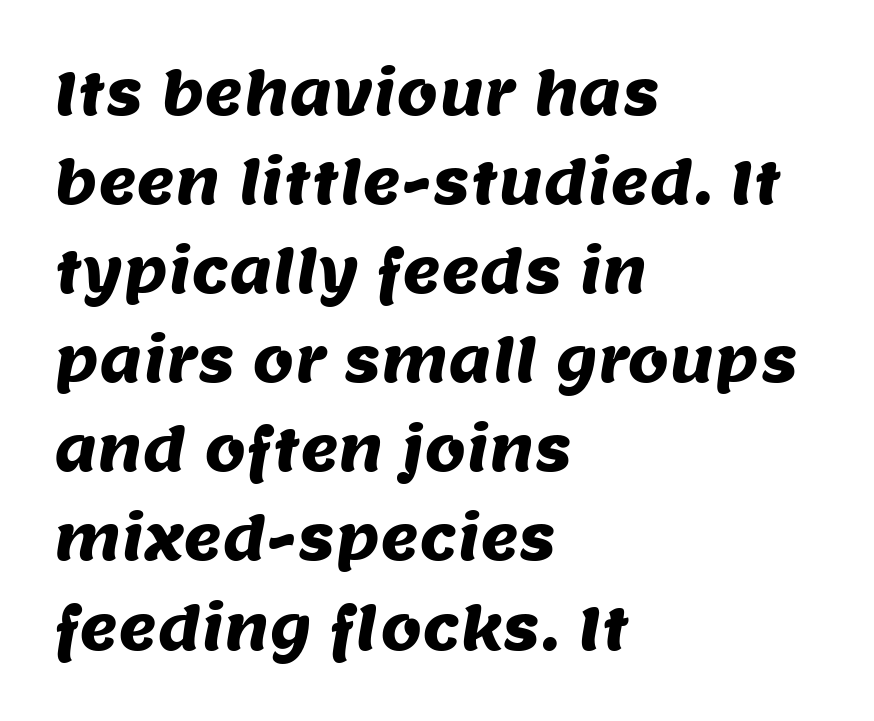
The passage shown is not underscored anywhere. Layout note: lines flush left. Notice how descenders clear the ascenders below comfortably — that's standard leading. Serif or sans? Sans — the stroke terminals are bare.
